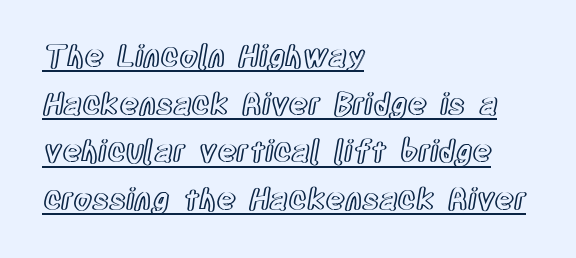
The image shows 30 px condensed type; set left-aligned, normal line spacing (1.59x), normal letter spacing, underlined; a large x-height.
